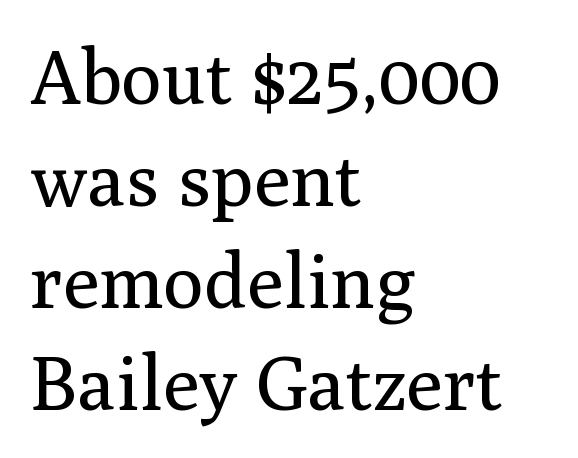
Q: Is the text bold? A: No.
Q: Is the text italic (slanted)? A: No, it is upright.
Q: Is the typeface a serif or a sans-serif typeface? A: Serif.
Q: Is the text underlined? A: No.
Q: How is the paragraph aligned? A: Left-aligned.
Q: Is the spacing between letters normal or unusually wide? A: Normal.
Q: Is the spacing between lines tight, normal or loose? A: Normal.
Q: Width (condensed, normal, or wide)? A: Normal.
Q: Stroke contrast? A: Medium.
Q: x-height? A: Medium.
Q: Monospaced? A: No.
